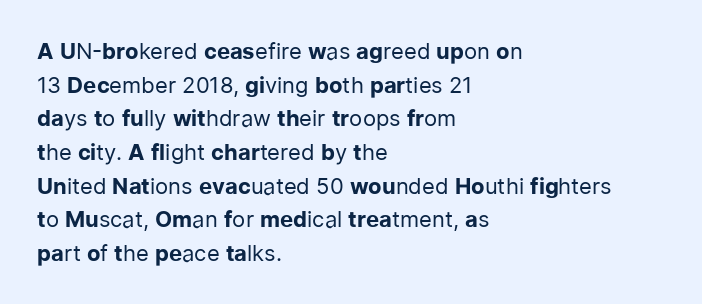
{"italic": "no", "bold": "no", "underline": "no", "align": "left", "line_spacing": "normal", "line_spacing_ratio": 1.53, "letter_spacing": "normal", "letter_spacing_em": 0.0, "glyph_px": 22}
